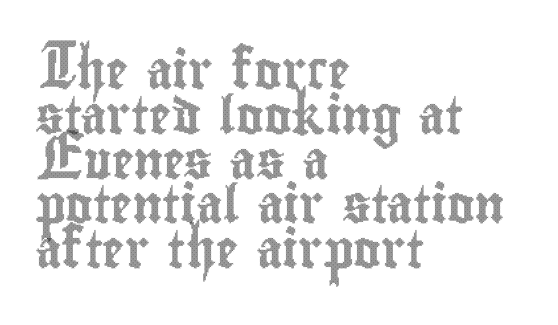
The strip under each line holds only bare page. Proportional: the letters do not fall into vertical columns. Caption: multi-line text, flush left, ragged right. The font's upright variant was chosen for this text.
